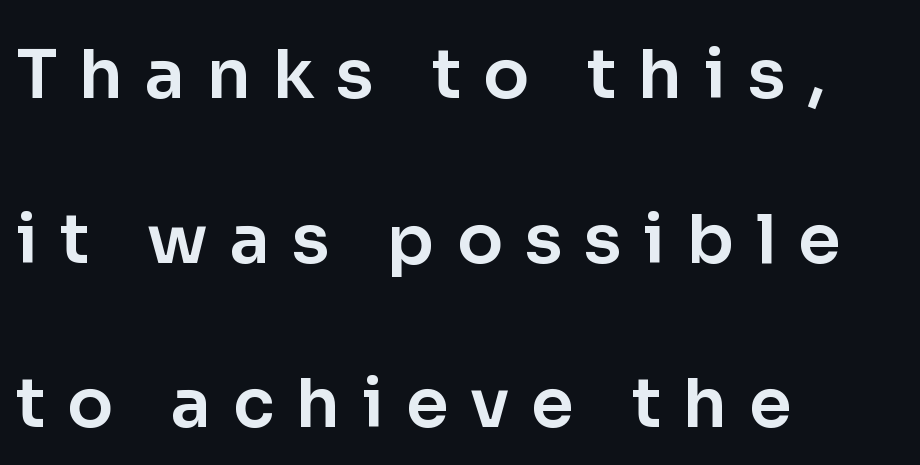
Has an underline been added? It has not. Caption: multi-line text, flush left, ragged right. The font family rendered here belongs to the sans-serif group. Varying glyph widths throughout — classic text-font behaviour.
